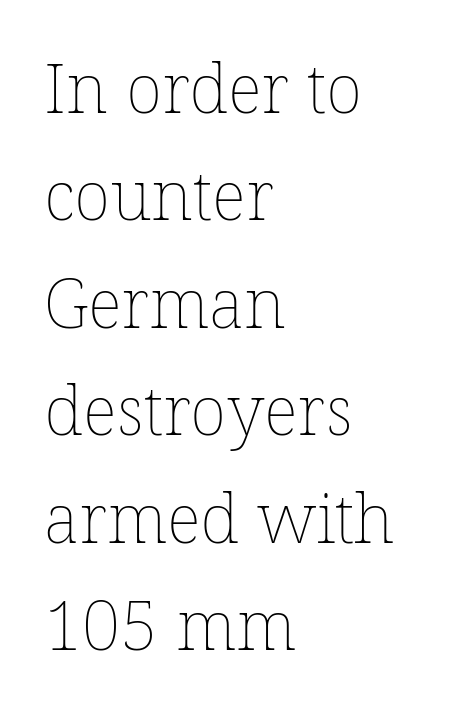
The image shows 68 px thin type, upright; set left-aligned, normal line spacing (1.58x), normal letter spacing, not underlined; low stroke contrast and a medium x-height.
